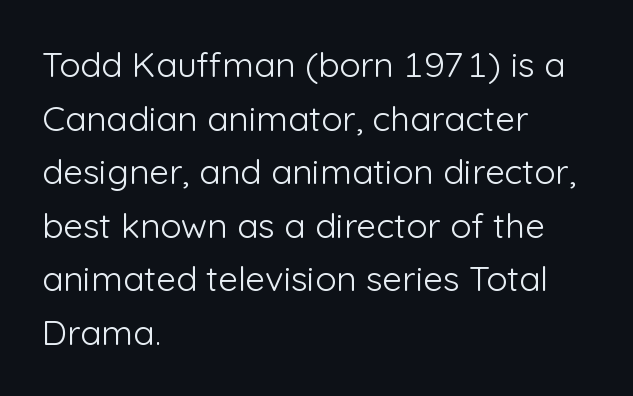
{"serif": "no", "italic": "no", "bold": "no", "weight": "light", "width": "normal", "stroke_contrast": "low", "x_height": "medium", "monospaced": "no", "underline": "no", "align": "left", "line_spacing": "normal", "line_spacing_ratio": 1.53, "letter_spacing": "normal", "letter_spacing_em": 0.0, "glyph_px": 35}
